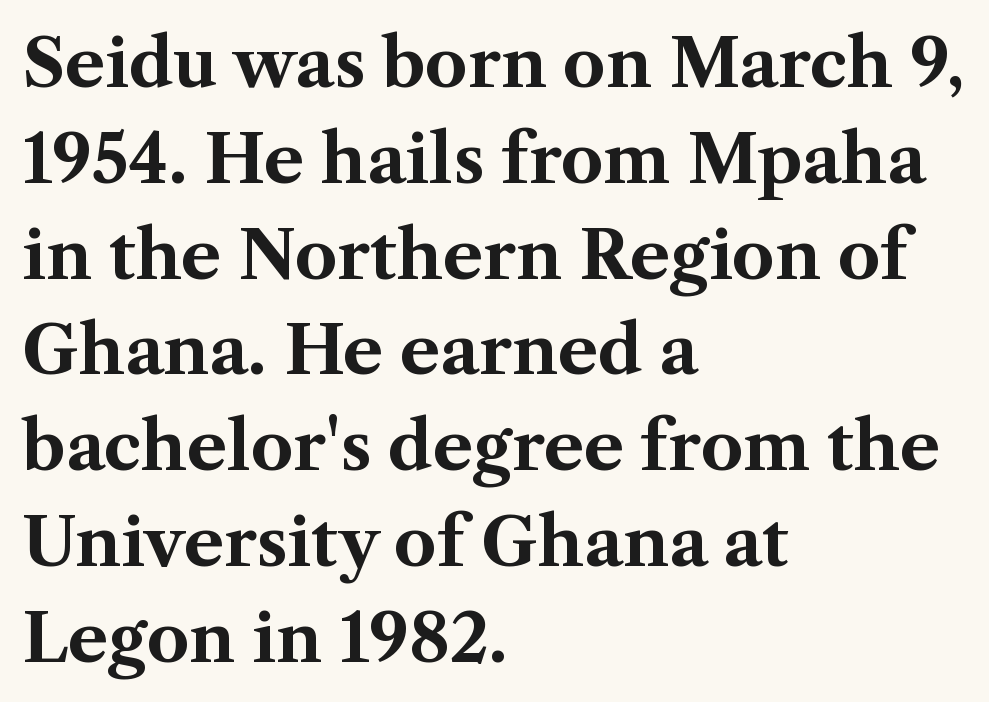
No extra tracking has been applied to these lines. This sample has the flowing, uneven cadence of proportional lettering. As a designer I'd log this as weight 700, bold. What's the leading like? Ordinary, nothing unusual.
